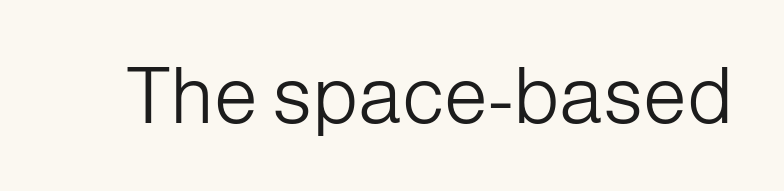
Q: Is the text bold? A: No.
Q: Is the text italic (slanted)? A: No, it is upright.
Q: Is the typeface a serif or a sans-serif typeface? A: Sans-serif.
Q: Is the text underlined? A: No.
Q: Is the spacing between letters normal or unusually wide? A: Normal.
Q: Width (condensed, normal, or wide)? A: Normal.
Q: Stroke contrast? A: Low.
Q: x-height? A: Medium.
Q: Monospaced? A: No.
